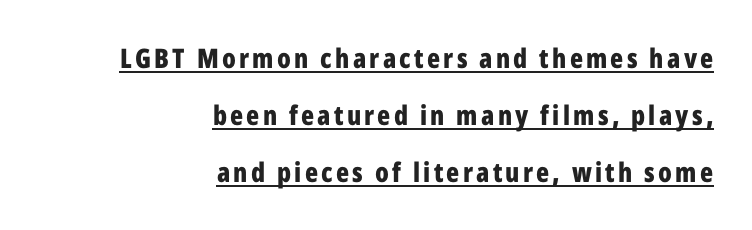
The passage shown stacks its lines with a broad gap. Pretty heavy lettering here — definitely bold. Rendered with straight, roman letterforms. Each line ends at the same right margin while the left side varies. The rendered words wear a rule along their underside.
